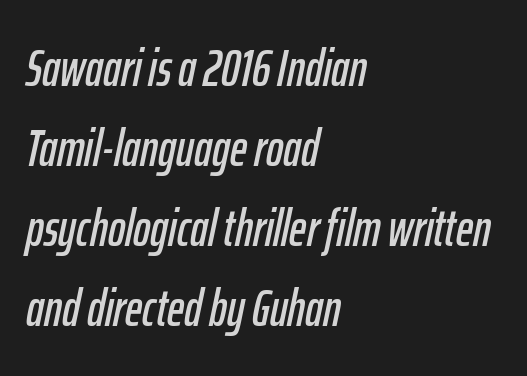
Q: Is the text italic (slanted)? A: Yes, it leans right by about 12 degrees.
Q: Is the text underlined? A: No.
Q: How is the paragraph aligned? A: Left-aligned.
Q: Is the spacing between letters normal or unusually wide? A: Normal.
Q: Is the spacing between lines tight, normal or loose? A: Normal.
Q: Width (condensed, normal, or wide)? A: Condensed.
Q: Stroke contrast? A: Low.
Q: x-height? A: Medium.
Q: Monospaced? A: No.
